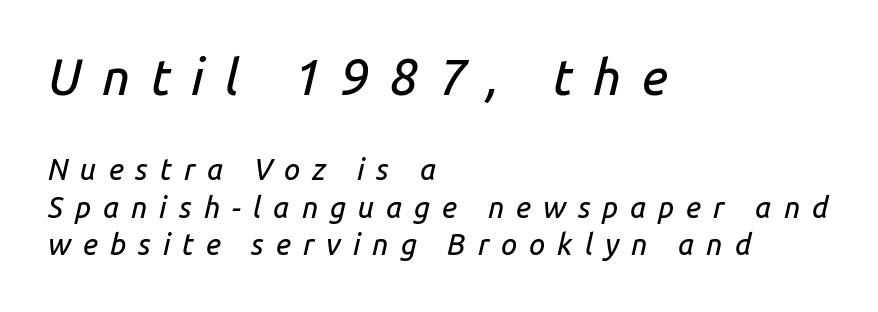
Q: Is the text italic (slanted)? A: Yes, it leans right by about 14 degrees.
Q: Is the text underlined? A: No.
Q: How is the paragraph aligned? A: Left-aligned.
Q: Is the spacing between letters normal or unusually wide? A: Unusually wide.
Q: Is the spacing between lines tight, normal or loose? A: Normal.
Q: Which block of text is set in a larger size, the first (top) or the second (bottom)? A: The first (top) one.
Q: Width (condensed, normal, or wide)? A: Normal.
Q: Stroke contrast? A: Low.
Q: x-height? A: Medium.
Q: Monospaced? A: No.
